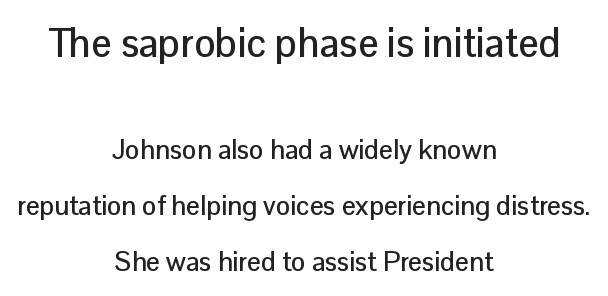
Think of a printed novel: that variable character pitch is what you see here. Short and long lines alike share a common midpoint. The specimen omits any rule beneath the text block's lines. Caption: standard tracking, unaltered. Quick note: interline space is abundant.
